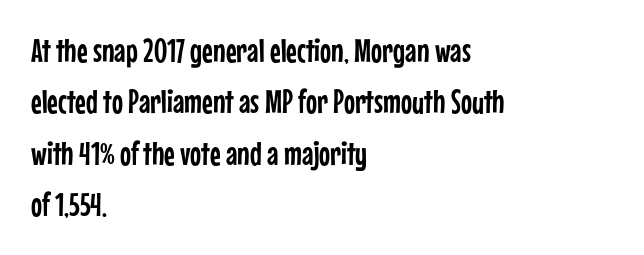
{"serif": "no", "italic": "no", "width": "condensed", "stroke_contrast": "low", "x_height": "medium", "monospaced": "no", "underline": "no", "align": "left", "line_spacing": "normal", "line_spacing_ratio": 1.56, "letter_spacing": "normal", "letter_spacing_em": 0.0, "glyph_px": 33}
